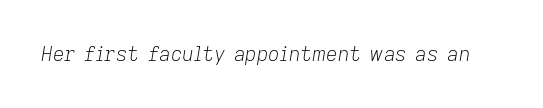
The image shows 20 px text type, italic (leaning right); set normal letter spacing, not underlined.
